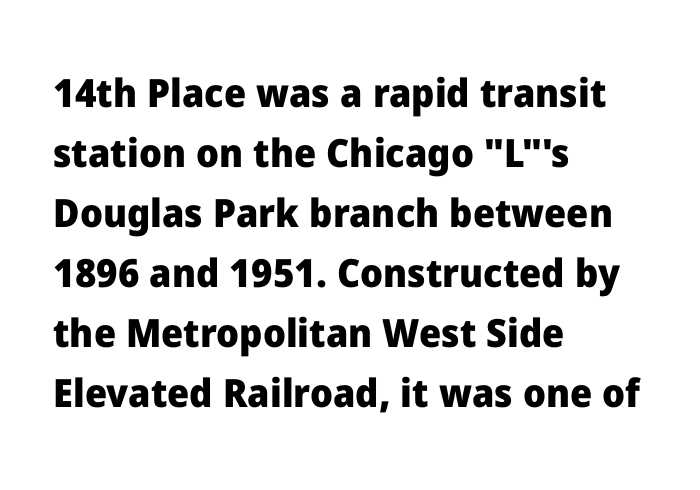
The face used here is a sans, in the tradition of grotesques and geometrics. The specimen omits any rule beneath the text block's lines. Summary of weight: heavy, a full bold. Each new line begins a customary step beneath the previous one. Quick note: not italic, upright.
